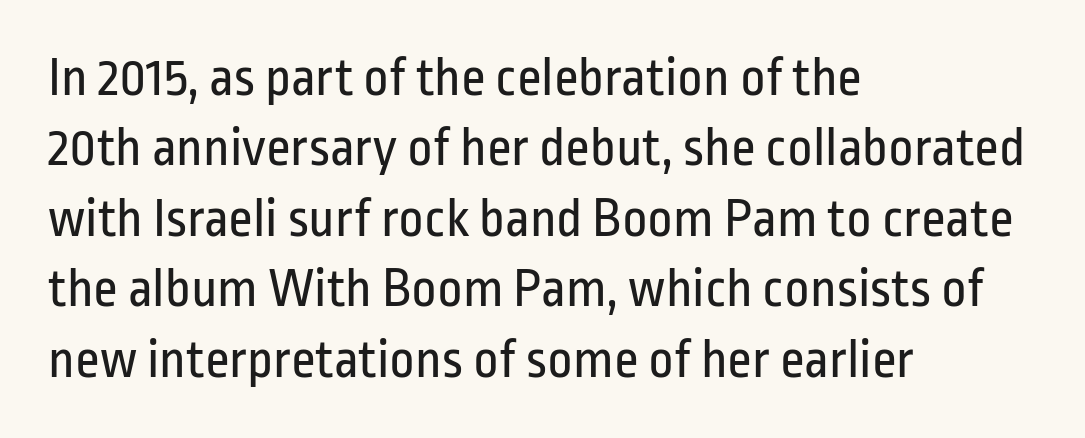
{"serif": "no", "italic": "no", "bold": "no", "weight": "regular", "width": "condensed", "stroke_contrast": "low", "x_height": "medium", "monospaced": "no", "underline": "no", "align": "left", "line_spacing": "normal", "line_spacing_ratio": 1.28, "letter_spacing": "normal", "letter_spacing_em": 0.0, "glyph_px": 55}
